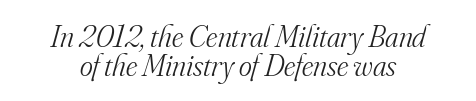
{"serif": "yes", "italic": "yes", "lean": "right", "slant_degrees": 16, "bold": "no", "weight": "light", "width": "normal", "stroke_contrast": "medium", "x_height": "small", "monospaced": "no", "underline": "no", "align": "center", "line_spacing": "tight", "line_spacing_ratio": 0.95, "letter_spacing": "normal", "letter_spacing_em": 0.0, "glyph_px": 31}
